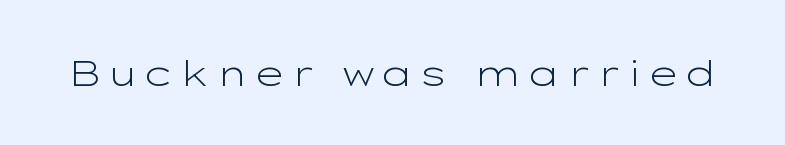
Q: Is the text bold? A: No.
Q: Is the text italic (slanted)? A: No, it is upright.
Q: Is the typeface a serif or a sans-serif typeface? A: Sans-serif.
Q: Is the text underlined? A: No.
Q: Width (condensed, normal, or wide)? A: Wide.
Q: Stroke contrast? A: Low.
Q: x-height? A: Medium.
Q: Monospaced? A: No.
